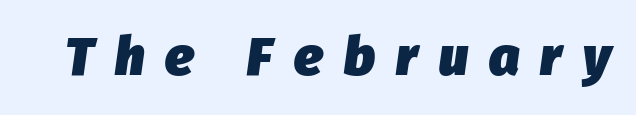
{"italic": "yes", "lean": "right", "slant_degrees": 8, "bold": "yes", "weight": "heavy", "width": "normal", "stroke_contrast": "low", "x_height": "medium", "monospaced": "no", "underline": "no", "letter_spacing": "wide", "letter_spacing_em": 0.4, "glyph_px": 53}
